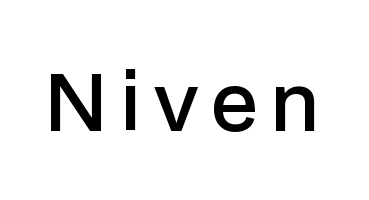
Q: Is the text bold? A: Semi-bold.
Q: Is the text italic (slanted)? A: No, it is upright.
Q: Is the typeface a serif or a sans-serif typeface? A: Sans-serif.
Q: Is the text underlined? A: No.
Q: Width (condensed, normal, or wide)? A: Normal.
Q: Stroke contrast? A: Low.
Q: x-height? A: Medium.
Q: Monospaced? A: No.
